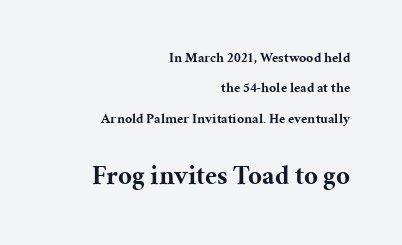
Q: Is the text bold? A: Yes.
Q: Is the text italic (slanted)? A: No, it is upright.
Q: Is the text underlined? A: No.
Q: How is the paragraph aligned? A: Right-aligned.
Q: Is the spacing between letters normal or unusually wide? A: Normal.
Q: Is the spacing between lines tight, normal or loose? A: Loose.
Q: Which block of text is set in a larger size, the first (top) or the second (bottom)? A: The second (bottom) one.
